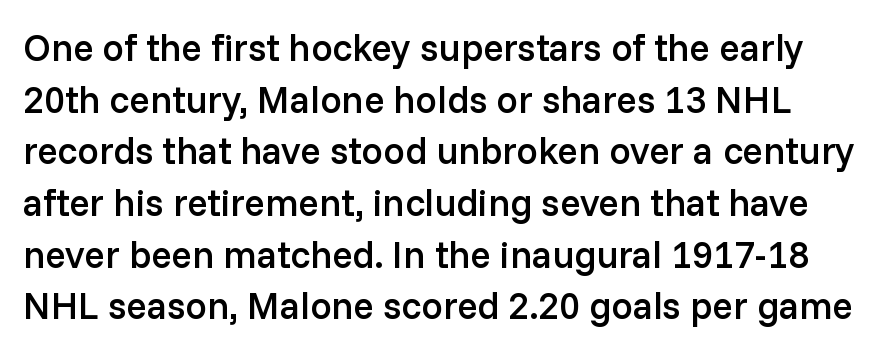
Q: Is the text bold? A: Semi-bold.
Q: Is the text italic (slanted)? A: No, it is upright.
Q: Is the typeface a serif or a sans-serif typeface? A: Sans-serif.
Q: Is the text underlined? A: No.
Q: Is the spacing between letters normal or unusually wide? A: Normal.
Q: Is the spacing between lines tight, normal or loose? A: Normal.
Q: Width (condensed, normal, or wide)? A: Normal.
Q: Stroke contrast? A: Low.
Q: x-height? A: Medium.
Q: Monospaced? A: No.
